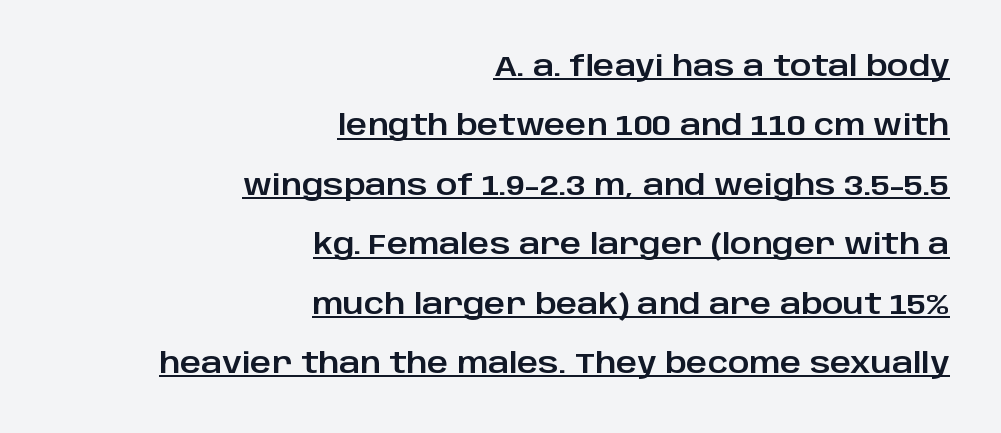
This sample uses plain, unmodified letter spacing. One glance says open: line gaps are wider than usual. The letters stand upright; this is a roman face. Visually the block forms a straight wall on the right and a jagged coastline on the left.
